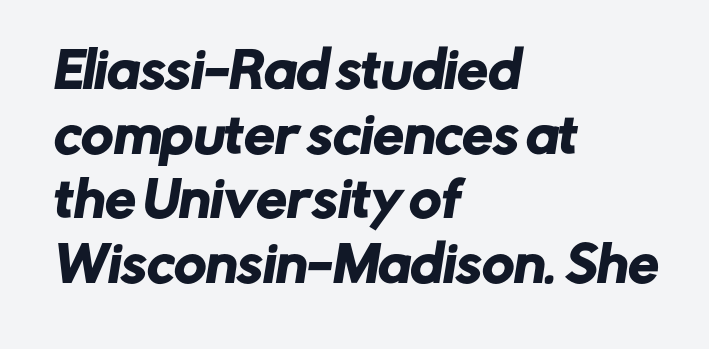
The image shows 49 px sans-serif type; set left-aligned, normal line spacing (1.32x), normal letter spacing, not underlined; low stroke contrast and a medium x-height.
